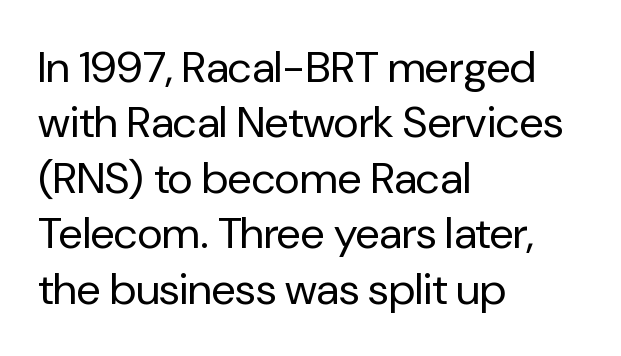
{"serif": "no", "italic": "no", "bold": "no", "weight": "regular", "width": "normal", "stroke_contrast": "low", "x_height": "medium", "monospaced": "no", "underline": "no", "align": "left", "line_spacing": "normal", "line_spacing_ratio": 1.26, "letter_spacing": "normal", "letter_spacing_em": 0.0, "glyph_px": 44}
